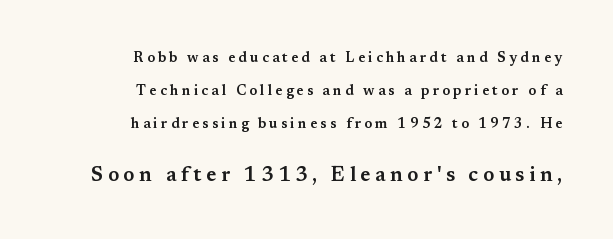
The lines are spread far apart with generous leading. Is the letter spacing exaggerated? Yes — the characters are pushed far apart. A student would call this right alignment; a typographer would say flush right, rag left. Whoever set this made the second block the dominant, larger element. The foot of each line stays bare and open.
